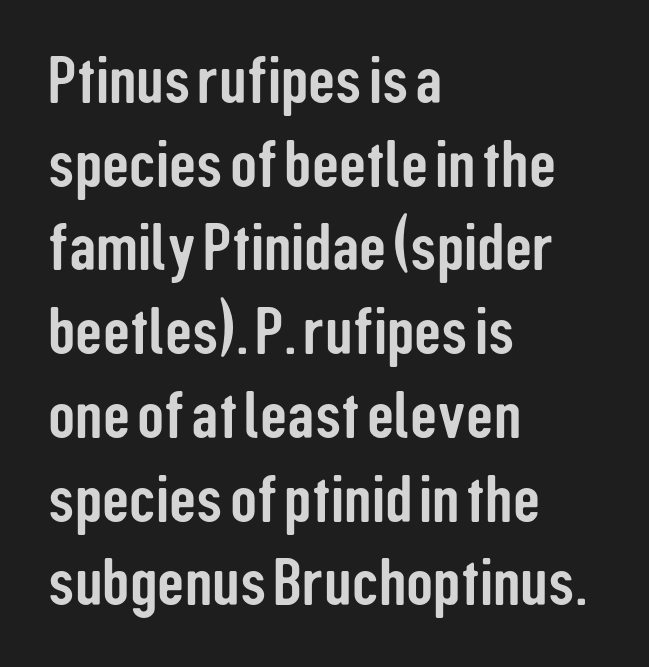
Q: Is the text italic (slanted)? A: No, it is upright.
Q: Is the typeface a serif or a sans-serif typeface? A: Sans-serif.
Q: Is the text underlined? A: No.
Q: How is the paragraph aligned? A: Left-aligned.
Q: Is the spacing between letters normal or unusually wide? A: Normal.
Q: Is the spacing between lines tight, normal or loose? A: Normal.
Q: Width (condensed, normal, or wide)? A: Condensed.
Q: Stroke contrast? A: Low.
Q: x-height? A: Medium.
Q: Monospaced? A: No.
